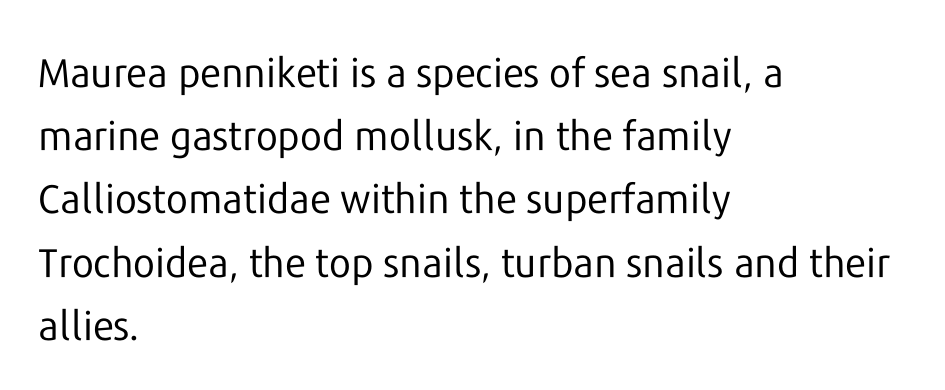
The image shows 40 px regular-weight sans-serif type, upright; set left-aligned, normal line spacing (1.58x), normal letter spacing, not underlined; low stroke contrast and a medium x-height.
